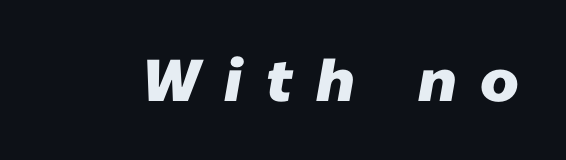
{"serif": "no", "bold": "yes", "weight": "heavy", "width": "normal", "stroke_contrast": "low", "x_height": "medium", "monospaced": "no", "underline": "no", "letter_spacing": "wide", "letter_spacing_em": 0.41, "glyph_px": 59}
